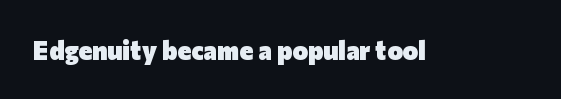
Q: Is the text bold? A: Yes.
Q: Is the text italic (slanted)? A: No, it is upright.
Q: Is the text underlined? A: No.
Q: Is the spacing between letters normal or unusually wide? A: Normal.
